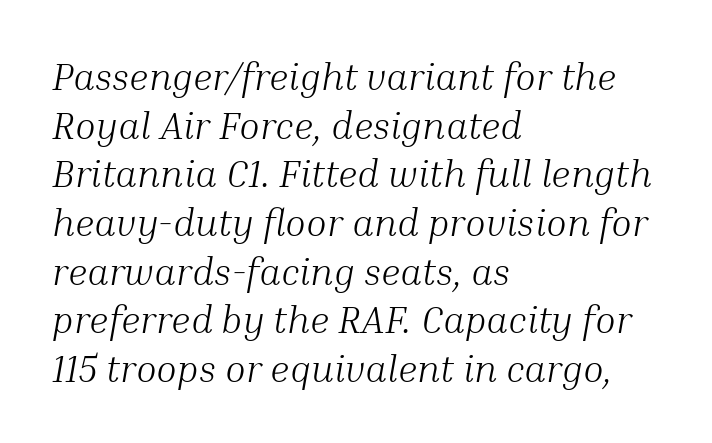
{"serif": "yes", "italic": "yes", "lean": "right", "slant_degrees": 10, "bold": "no", "weight": "light", "width": "normal", "stroke_contrast": "medium", "x_height": "medium", "monospaced": "no", "underline": "no", "align": "left", "line_spacing": "normal", "line_spacing_ratio": 1.28, "letter_spacing": "normal", "letter_spacing_em": 0.0, "glyph_px": 38}
